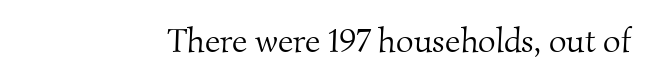
You could not count columns in this text — the font is proportionally spaced. This is not heavy type; no bold has been used. Underlining? Definitely not there. Look at the tracking — it's just the regular setting, nothing added.
